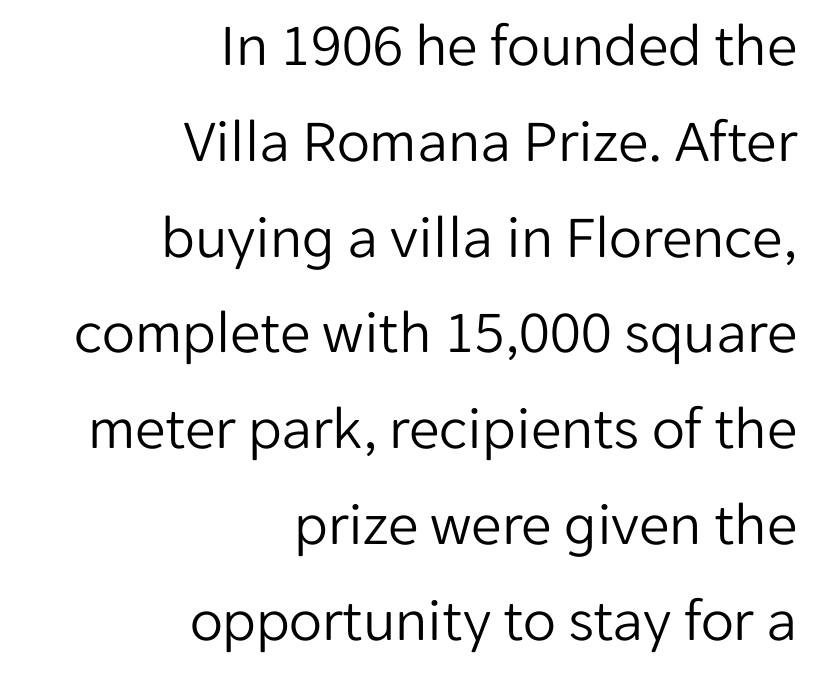
{"serif": "no", "italic": "no", "bold": "no", "weight": "light", "width": "normal", "stroke_contrast": "low", "x_height": "medium", "monospaced": "no", "underline": "no", "align": "right", "line_spacing": "normal", "line_spacing_ratio": 1.57, "letter_spacing": "normal", "letter_spacing_em": 0.0, "glyph_px": 61}
